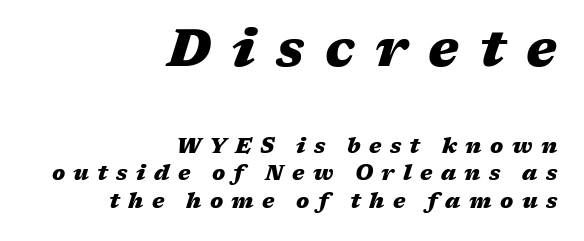
{"italic": "yes", "lean": "right", "slant_degrees": 17, "bold": "yes", "weight": "heavy", "width": "wide", "stroke_contrast": "medium", "x_height": "medium", "monospaced": "no", "underline": "no", "align": "right", "line_spacing": "normal", "line_spacing_ratio": 1.31, "letter_spacing": "wide", "letter_spacing_em": 0.4, "larger_block": "first", "size_ratio": 2.48, "glyph_px": 52}
